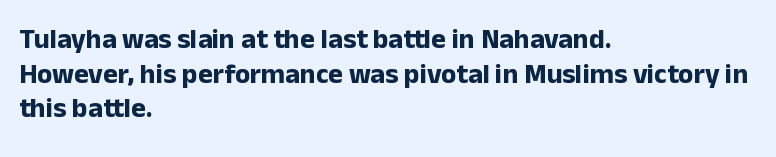
{"serif": "no", "italic": "no", "bold": "yes", "weight": "bold", "width": "normal", "stroke_contrast": "low", "x_height": "medium", "monospaced": "no", "underline": "no", "align": "left", "line_spacing_ratio": 1.24, "letter_spacing": "normal", "letter_spacing_em": 0.0, "glyph_px": 28}
